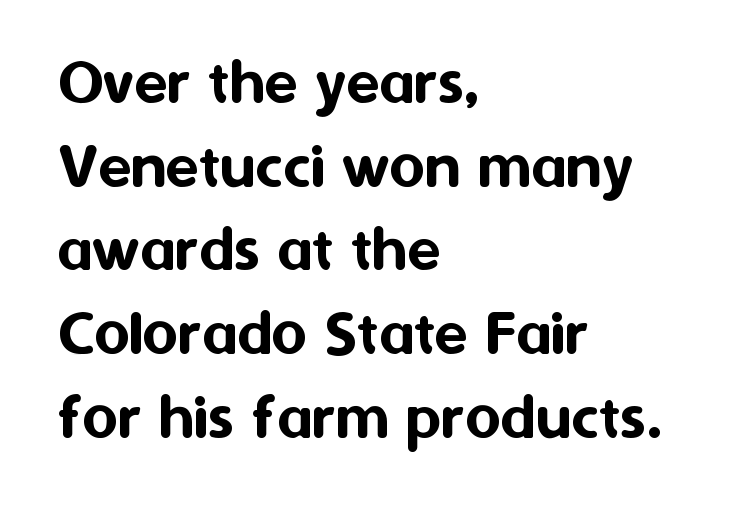
The baseline area is clear. The specimen reads as upright at a glance. Type style note: lacks serifs. This sample uses plain, unmodified letter spacing. Do the characters align in a grid? No, the font is proportional.
